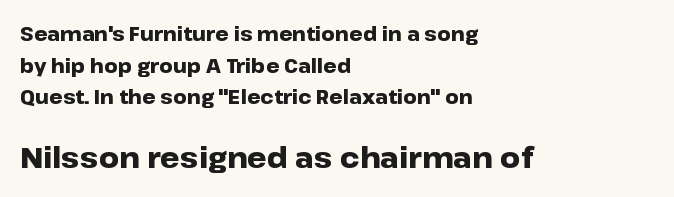
The image shows 28 px heavy, wide sans-serif type, upright; set left-aligned, normal line spacing (1.67x), normal letter spacing, not underlined; the second (bottom) block is 1.47x larger; low stroke contrast and a medium x-height.
